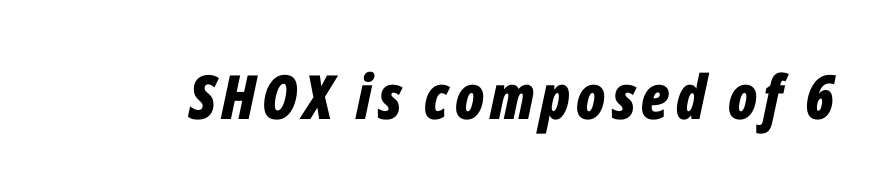
Characters are canted at an angle relative to the baseline's perpendicular. In terms of weight, the rendering is a true, heavy bold. The face used here is proportionally spaced, like ordinary book or web type. Any mark beneath the type? The region is blank.
